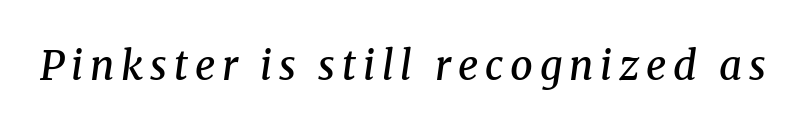
{"serif": "yes", "italic": "yes", "lean": "right", "slant_degrees": 8, "bold": "semi", "weight": "semibold", "width": "normal", "stroke_contrast": "medium", "x_height": "medium", "monospaced": "no", "underline": "no", "glyph_px": 40}
